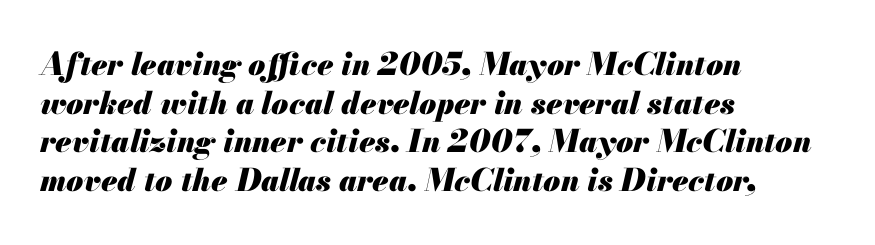
The baseline area is clear. Visually the block forms a straight wall on the left and a jagged coastline on the right. Between one letter and the next there's only the usual sliver of space. You can tell it's italic because the verticals aren't actually vertical.
